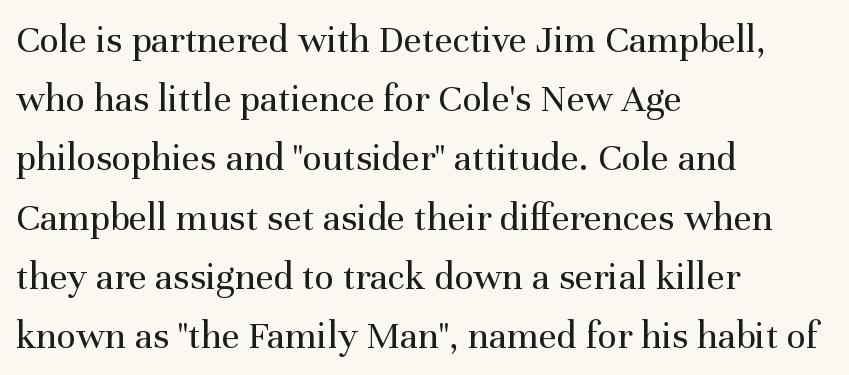
The image shows 40 px regular-weight serif type, upright; set left-aligned, normal line spacing (1.48x), normal letter spacing, not underlined; medium stroke contrast and a medium x-height.
